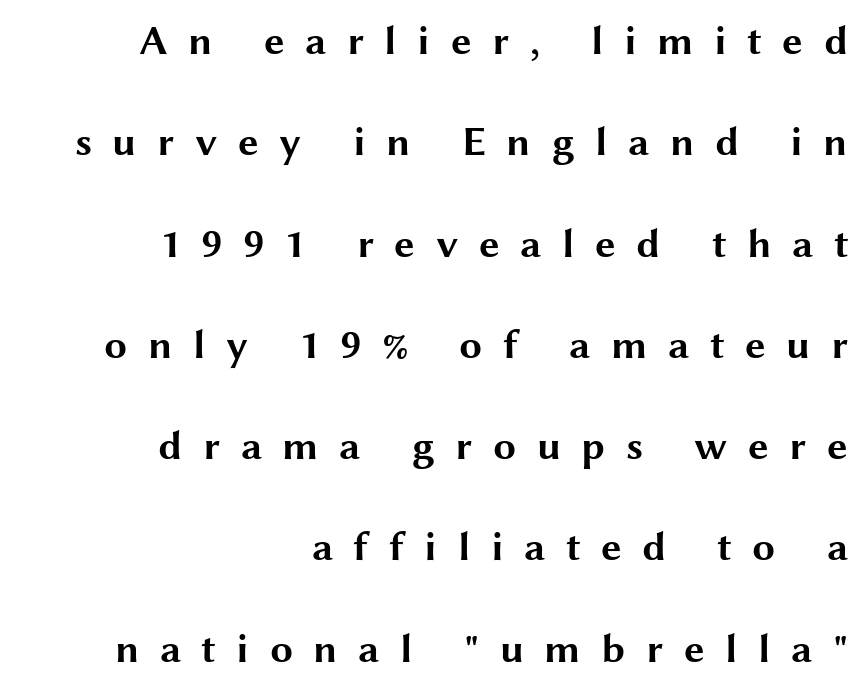
Q: Is the text bold? A: Yes.
Q: Is the text italic (slanted)? A: No, it is upright.
Q: Is the typeface a serif or a sans-serif typeface? A: Sans-serif.
Q: Is the text underlined? A: No.
Q: How is the paragraph aligned? A: Right-aligned.
Q: Is the spacing between letters normal or unusually wide? A: Unusually wide.
Q: Is the spacing between lines tight, normal or loose? A: Loose.
Q: Width (condensed, normal, or wide)? A: Wide.
Q: Stroke contrast? A: Medium.
Q: x-height? A: Medium.
Q: Monospaced? A: No.
